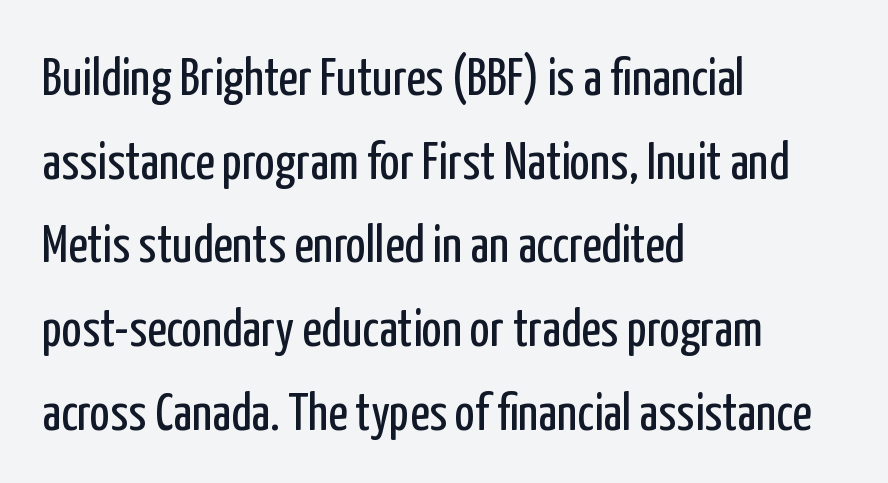
Q: Is the text bold? A: No.
Q: Is the text italic (slanted)? A: No, it is upright.
Q: Is the typeface a serif or a sans-serif typeface? A: Sans-serif.
Q: Is the text underlined? A: No.
Q: How is the paragraph aligned? A: Left-aligned.
Q: Is the spacing between letters normal or unusually wide? A: Normal.
Q: Is the spacing between lines tight, normal or loose? A: Normal.
Q: Width (condensed, normal, or wide)? A: Condensed.
Q: Stroke contrast? A: Low.
Q: x-height? A: Medium.
Q: Monospaced? A: No.
